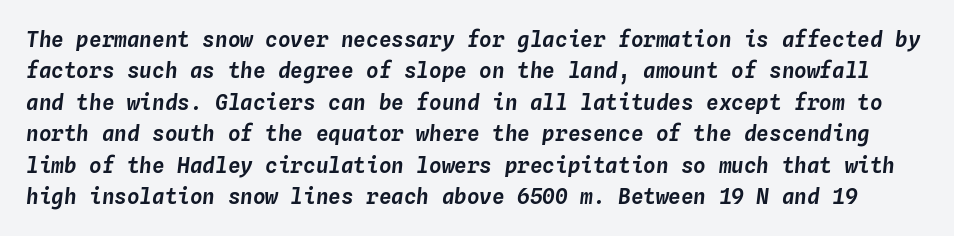
The image shows 21 px text type, italic (leaning right); set normal line spacing (1.5x), normal letter spacing, not underlined.
